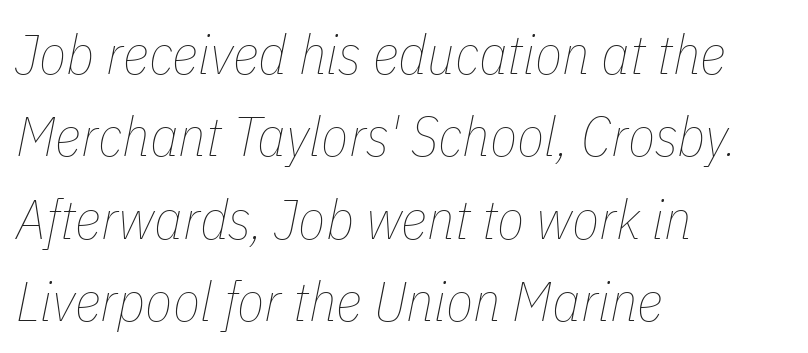
The line-height multiplier appears to be the usual default. Caption: standard tracking, unaltered. Is this a fixed-width face? No — the glyphs have proportional, varying widths. The paragraph shown leans on its left margin. Would a proofreader flag this as italicized? Yes.
